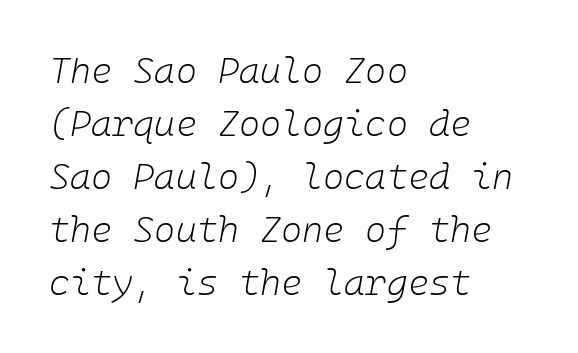
Q: Is the text bold? A: No.
Q: Is the text italic (slanted)? A: Yes, it leans right by about 10 degrees.
Q: Is the text underlined? A: No.
Q: How is the paragraph aligned? A: Left-aligned.
Q: Is the spacing between letters normal or unusually wide? A: Normal.
Q: Is the spacing between lines tight, normal or loose? A: Normal.
Q: Width (condensed, normal, or wide)? A: Normal.
Q: Stroke contrast? A: Low.
Q: x-height? A: Medium.
